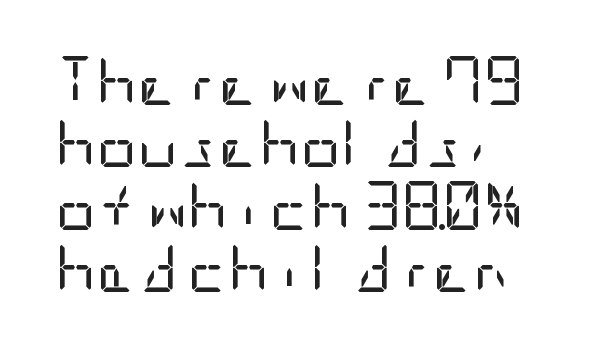
Q: Is the text bold? A: No.
Q: Is the text italic (slanted)? A: No, it is upright.
Q: Is the typeface a serif or a sans-serif typeface? A: Sans-serif.
Q: Is the text underlined? A: No.
Q: How is the paragraph aligned? A: Left-aligned.
Q: Is the spacing between letters normal or unusually wide? A: Normal.
Q: Is the spacing between lines tight, normal or loose? A: Normal.
Q: Width (condensed, normal, or wide)? A: Condensed.
Q: Stroke contrast? A: Low.
Q: x-height? A: Large.
